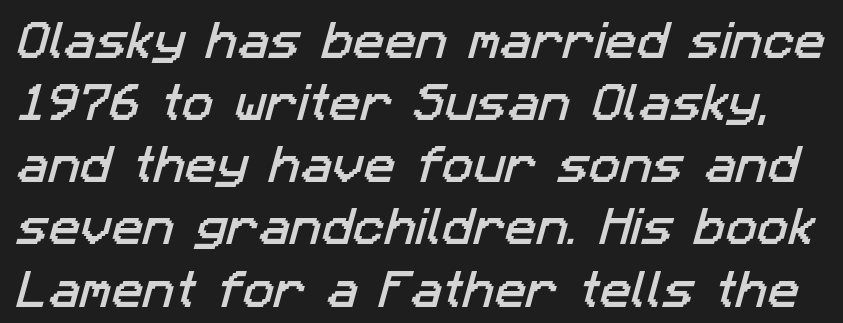
The image shows 42 px sans-serif type; set normal line spacing (1.48x), normal letter spacing, not underlined; low stroke contrast and a medium x-height.
